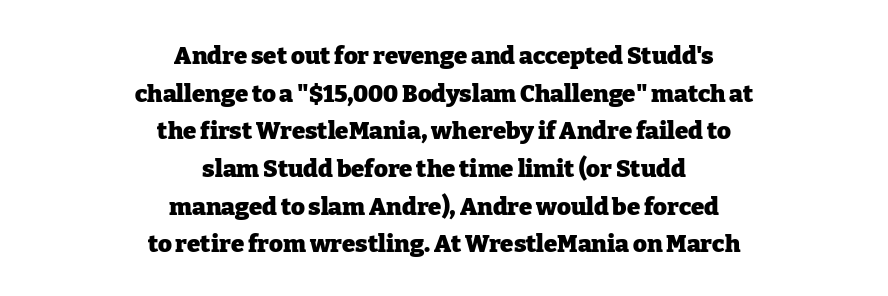
Q: Is the text bold? A: Yes.
Q: Is the text italic (slanted)? A: No, it is upright.
Q: Is the text underlined? A: No.
Q: How is the paragraph aligned? A: Centered.
Q: Is the spacing between letters normal or unusually wide? A: Normal.
Q: Is the spacing between lines tight, normal or loose? A: Normal.
